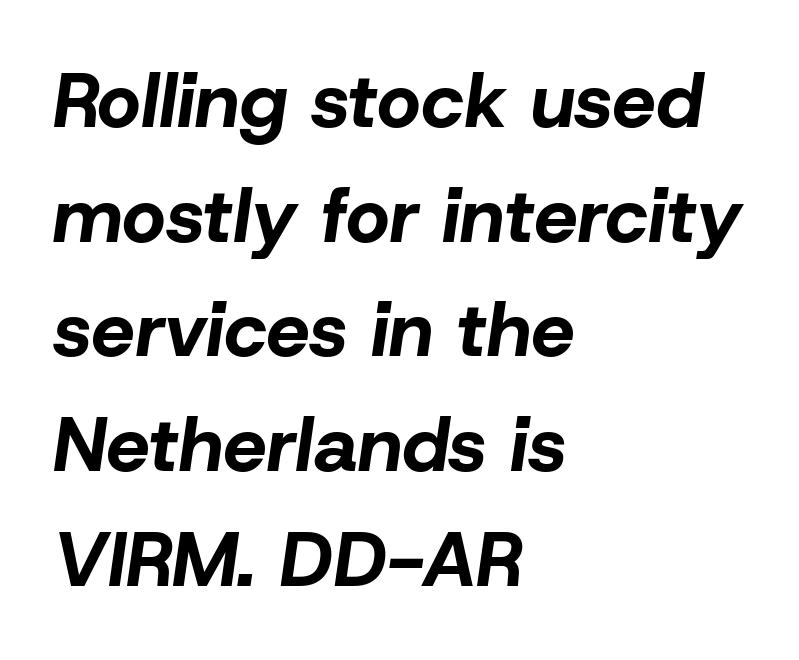
{"italic": "yes", "lean": "right", "slant_degrees": 8, "bold": "yes", "weight": "bold", "width": "normal", "stroke_contrast": "low", "x_height": "medium", "monospaced": "no", "underline": "no", "align": "left", "line_spacing": "normal", "line_spacing_ratio": 1.49, "letter_spacing": "normal", "letter_spacing_em": 0.0, "glyph_px": 77}
